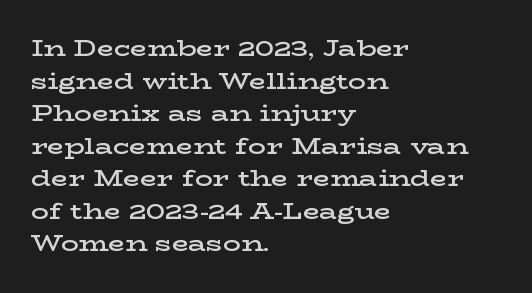
Short and long lines alike share a common starting point at left. Quick note: not italic, upright. In terms of leading, this rendering sits right in the middle. The gap between lines stays unmarked.
